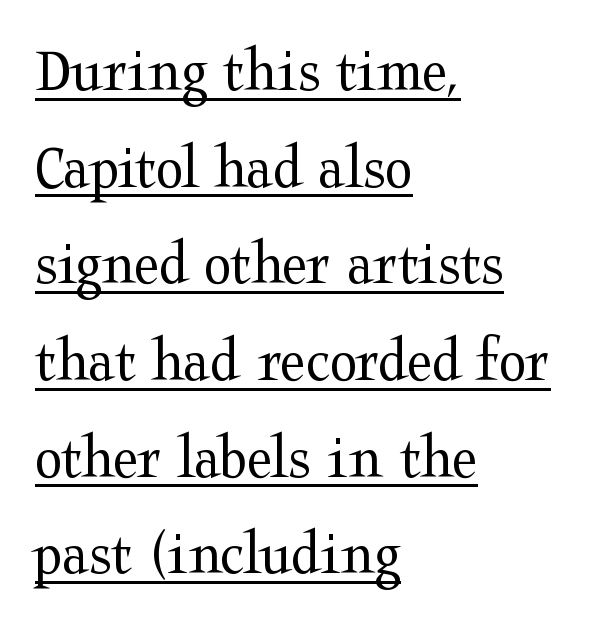
{"serif": "yes", "italic": "no", "bold": "no", "weight": "regular", "width": "wide", "stroke_contrast": "medium", "x_height": "medium", "monospaced": "no", "underline": "yes", "align": "left", "line_spacing": "normal", "line_spacing_ratio": 1.51, "letter_spacing": "normal", "letter_spacing_em": 0.0, "glyph_px": 64}
